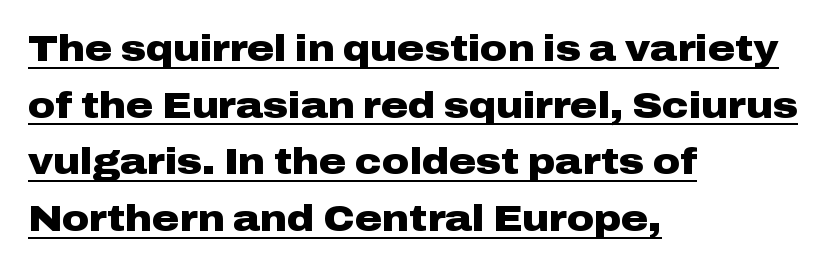
Where is the straight margin? On the left. As a designer I'd log this as weight 700, bold. Does the lettering tilt? It doesn't — this is upright. Spacing verdict: proportional, widths tailored to each character.
